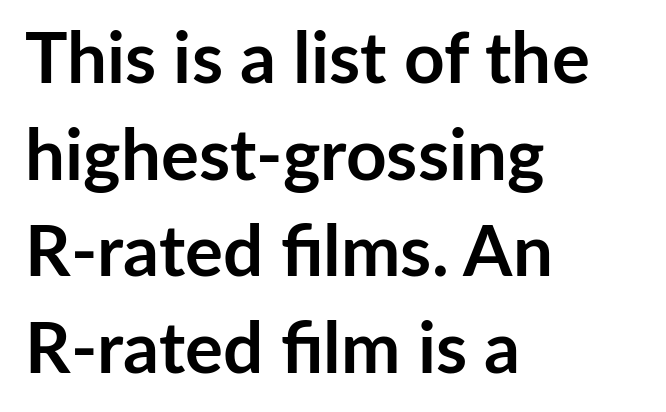
In terms of posture, this sample is upright. Letters rest on an invisible, unmarked baseline. The passage shown is typeset with a sans-serif family. The tracking reads as untouched default to a designer's eye. Here the designer chose a conventional face with non-uniform glyph widths.
